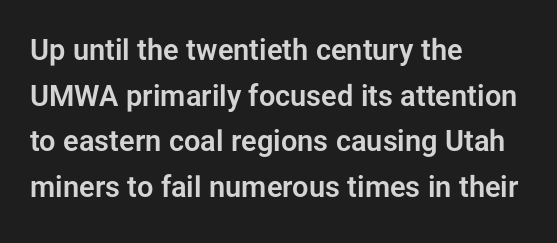
This sample keeps an unexceptional amount of space between lines. Posture: vertical. Looks like regular typesetting: each glyph gets only the width it needs. Descenders are the only things crossing below the line.
